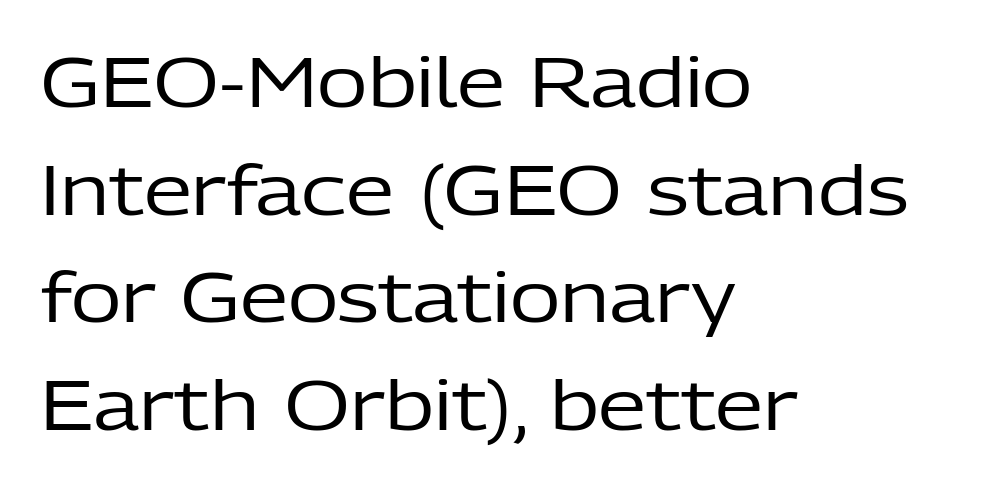
Varying glyph widths throughout — classic text-font behaviour. Every stem runs plumb, perpendicular to the baseline. The glyphs in this specimen are sans serif. Is the block centered? No — it sits flush against the left margin. This reads as an unemphasized weight, regular at the heaviest. How would I describe the line gaps? Plain and ordinary.
